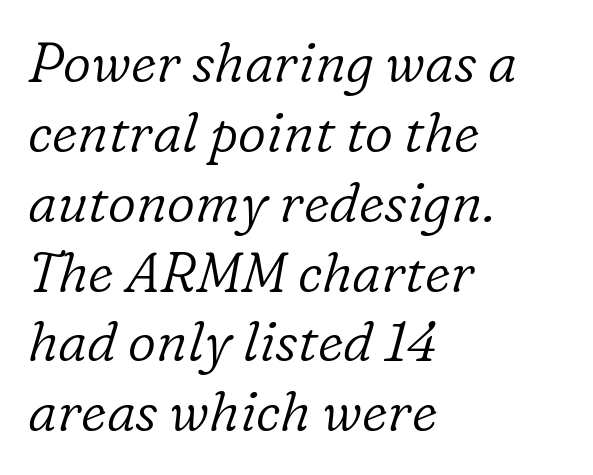
Q: Is the text bold? A: No.
Q: Is the text italic (slanted)? A: Yes, it leans right by about 16 degrees.
Q: Is the typeface a serif or a sans-serif typeface? A: Serif.
Q: Is the text underlined? A: No.
Q: How is the paragraph aligned? A: Left-aligned.
Q: Is the spacing between letters normal or unusually wide? A: Normal.
Q: Is the spacing between lines tight, normal or loose? A: Normal.
Q: Width (condensed, normal, or wide)? A: Normal.
Q: Stroke contrast? A: Low.
Q: x-height? A: Medium.
Q: Monospaced? A: No.
